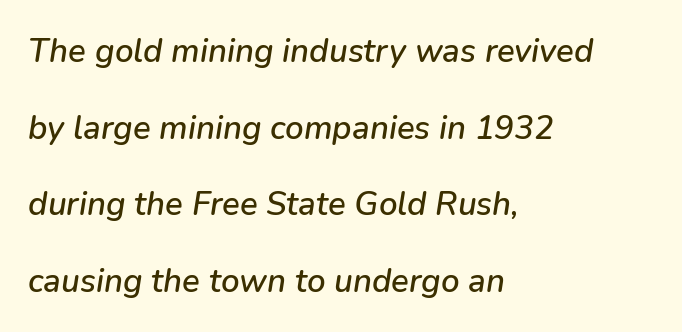
Any mark beneath the type? The region is blank. Leading is clearly above the norm, producing a sparse column. The setting favours the left margin, as ordinary paragraphs usually do. Note the varied advance widths — an 'i' is clearly narrower than an 'm'. The lettering tilts uniformly, giving the passage an italic look. Is the letter spacing exaggerated? No — it looks like the ordinary default.
